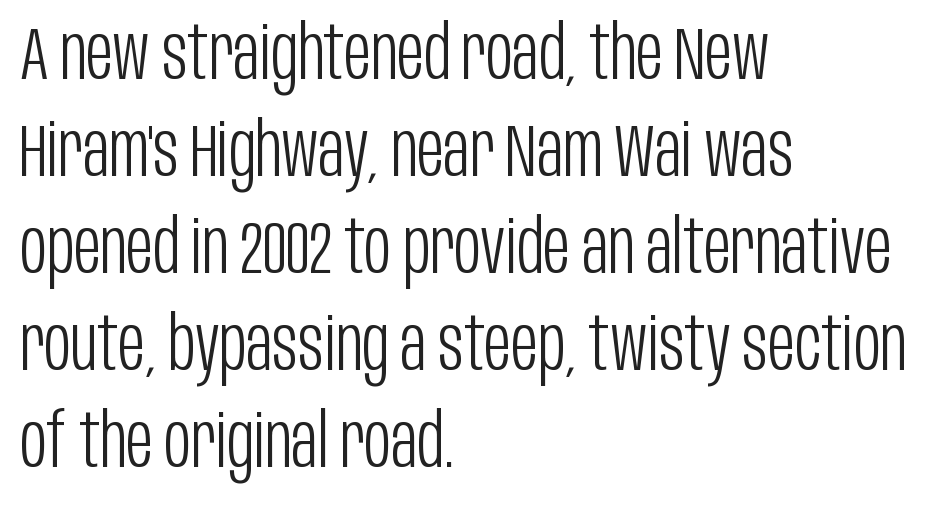
The passage shown is not underscored anywhere. The face used here is rendered with its standard letterfit. A normal amount of white space separates one row of letters from the next. In terms of posture, this sample is upright. Does the copy run flush right? No — it runs flush left. Is this a fixed-width face? No — the glyphs have proportional, varying widths.
